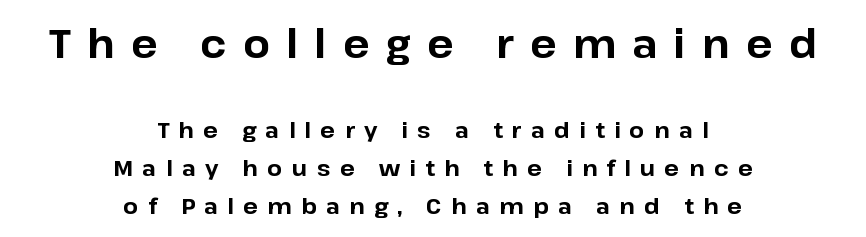
Q: Is the text bold? A: Yes.
Q: Is the text italic (slanted)? A: No, it is upright.
Q: Is the typeface a serif or a sans-serif typeface? A: Sans-serif.
Q: Is the text underlined? A: No.
Q: How is the paragraph aligned? A: Centered.
Q: Is the spacing between letters normal or unusually wide? A: Unusually wide.
Q: Which block of text is set in a larger size, the first (top) or the second (bottom)? A: The first (top) one.
Q: Width (condensed, normal, or wide)? A: Normal.
Q: Stroke contrast? A: Low.
Q: x-height? A: Medium.
Q: Monospaced? A: No.
